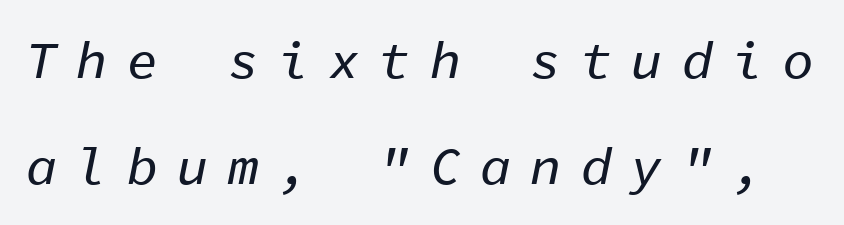
The rendering uses typewriter-style spacing with identical character cells. Substantial extra tracking has been applied to these lines. This sample uses an oblique cut, with every glyph tilted off the vertical. Honestly, the rows look like they've been pulled way apart. Descender tails drop into unmarked territory.
